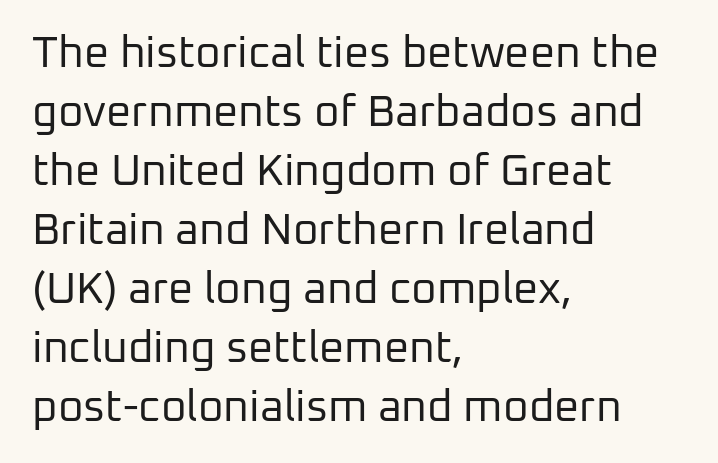
Q: Is the text bold? A: No.
Q: Is the text italic (slanted)? A: No, it is upright.
Q: Is the typeface a serif or a sans-serif typeface? A: Sans-serif.
Q: Is the text underlined? A: No.
Q: How is the paragraph aligned? A: Left-aligned.
Q: Is the spacing between letters normal or unusually wide? A: Normal.
Q: Is the spacing between lines tight, normal or loose? A: Normal.
Q: Width (condensed, normal, or wide)? A: Normal.
Q: Stroke contrast? A: Low.
Q: x-height? A: Medium.
Q: Monospaced? A: No.
